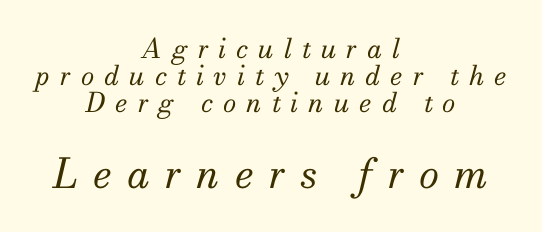
The image shows 41 px regular-weight serif type, italic (leaning right); set centered, tight line spacing (1.0x), unusually wide letter spacing (+0.37 em), not underlined; the second (bottom) block is 1.52x larger; medium stroke contrast and a small x-height.
